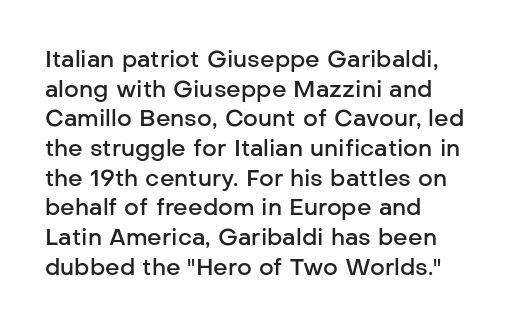
The image shows 23 px text type, upright; set left-aligned, normal line spacing (1.29x), normal letter spacing, not underlined.
